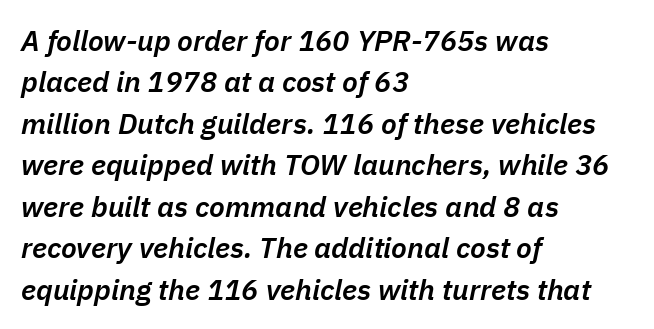
Q: Is the text bold? A: Semi-bold.
Q: Is the text italic (slanted)? A: Yes, it leans right by about 11 degrees.
Q: Is the text underlined? A: No.
Q: How is the paragraph aligned? A: Left-aligned.
Q: Is the spacing between letters normal or unusually wide? A: Normal.
Q: Is the spacing between lines tight, normal or loose? A: Normal.
Q: Width (condensed, normal, or wide)? A: Normal.
Q: Stroke contrast? A: Low.
Q: x-height? A: Medium.
Q: Monospaced? A: No.
